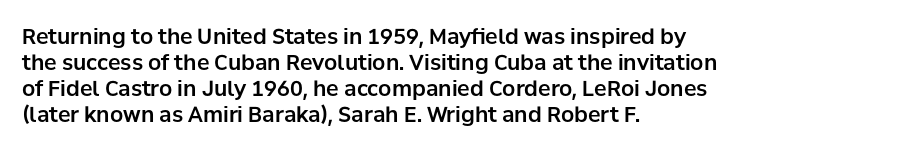
The image shows 21 px text type, upright; set left-aligned, line spacing 1.24x, normal letter spacing, not underlined.
